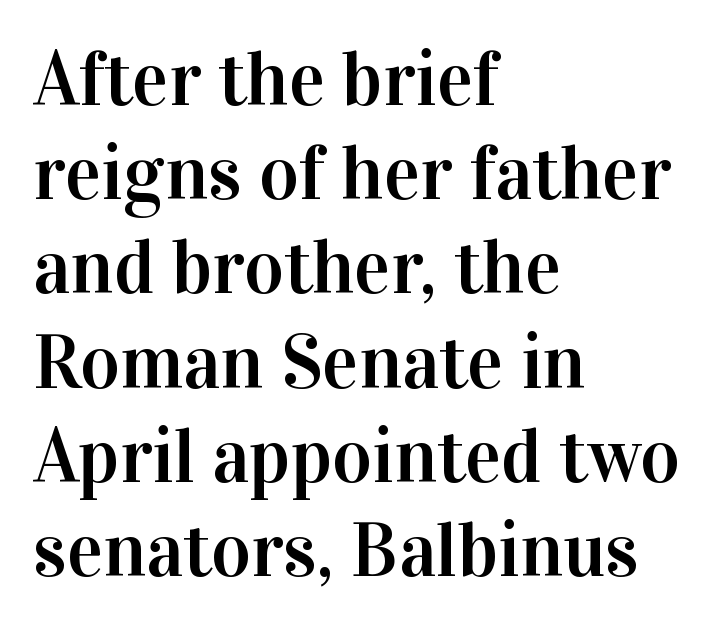
Q: Is the text italic (slanted)? A: No, it is upright.
Q: Is the typeface a serif or a sans-serif typeface? A: Serif.
Q: Is the text underlined? A: No.
Q: How is the paragraph aligned? A: Left-aligned.
Q: Is the spacing between letters normal or unusually wide? A: Normal.
Q: Width (condensed, normal, or wide)? A: Normal.
Q: Stroke contrast? A: High.
Q: x-height? A: Medium.
Q: Monospaced? A: No.
